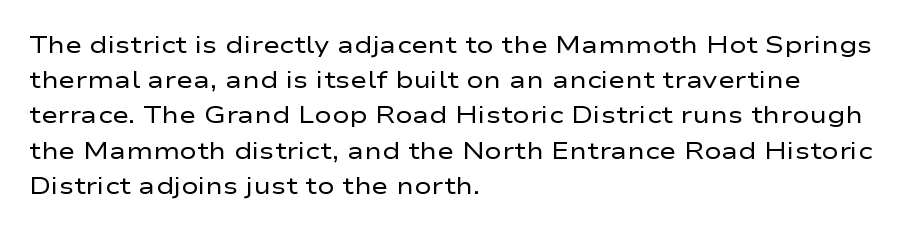
{"italic": "no", "bold": "no", "underline": "no", "align": "left", "line_spacing": "normal", "line_spacing_ratio": 1.53, "letter_spacing": "normal", "letter_spacing_em": 0.0, "glyph_px": 23}
